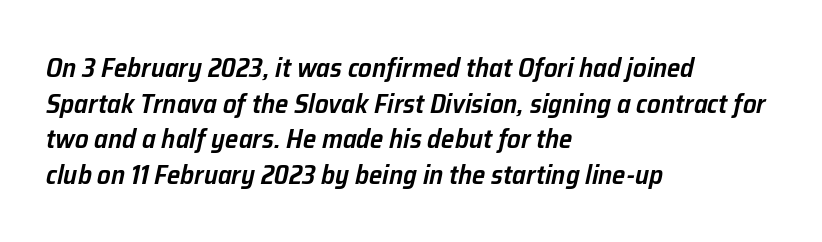
The image shows 27 px text type, italic (leaning right); set left-aligned, normal line spacing (1.32x), normal letter spacing, not underlined.
